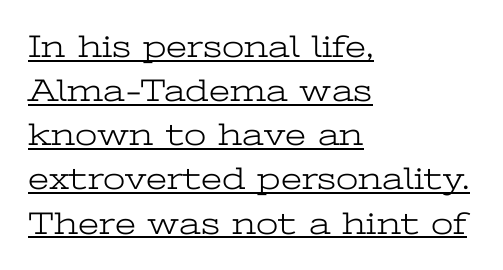
The image shows 32 px light, wide serif type, upright; set left-aligned, normal line spacing (1.38x), normal letter spacing, underlined; low stroke contrast and a medium x-height.
